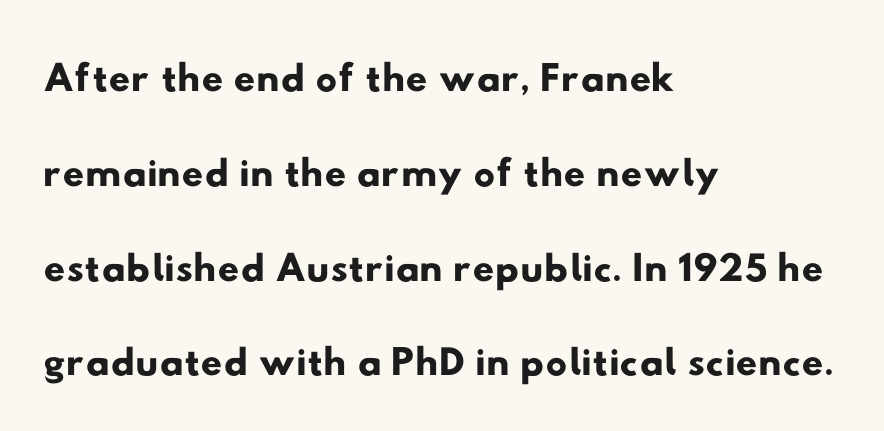
{"serif": "no", "width": "wide", "stroke_contrast": "low", "x_height": "small", "monospaced": "no", "underline": "no", "align": "left", "line_spacing": "normal", "line_spacing_ratio": 1.58, "letter_spacing": "normal", "letter_spacing_em": 0.0, "glyph_px": 60}
